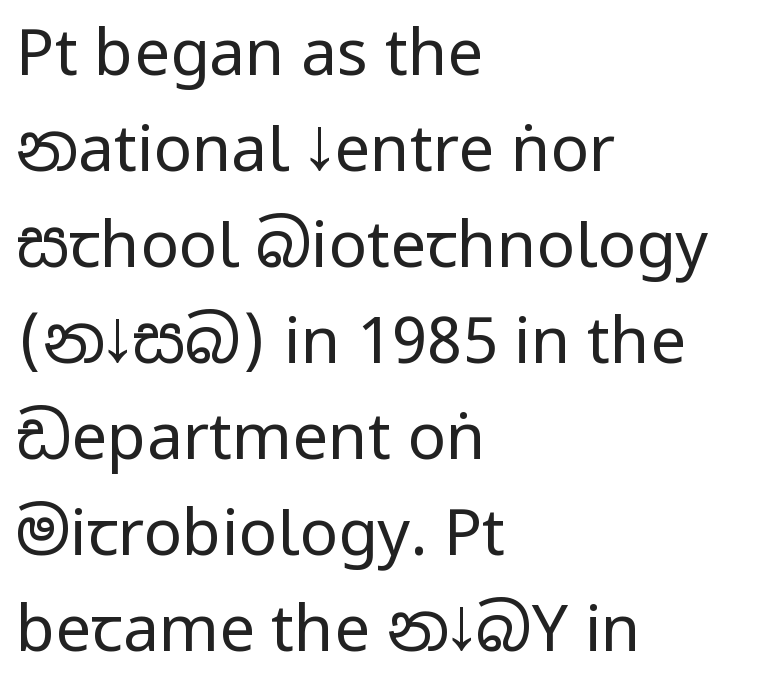
Q: Is the text bold? A: No.
Q: Is the text italic (slanted)? A: No, it is upright.
Q: Is the typeface a serif or a sans-serif typeface? A: Sans-serif.
Q: Is the text underlined? A: No.
Q: How is the paragraph aligned? A: Left-aligned.
Q: Is the spacing between letters normal or unusually wide? A: Normal.
Q: Is the spacing between lines tight, normal or loose? A: Normal.
Q: Width (condensed, normal, or wide)? A: Condensed.
Q: Stroke contrast? A: Low.
Q: x-height? A: Large.
Q: Monospaced? A: No.
